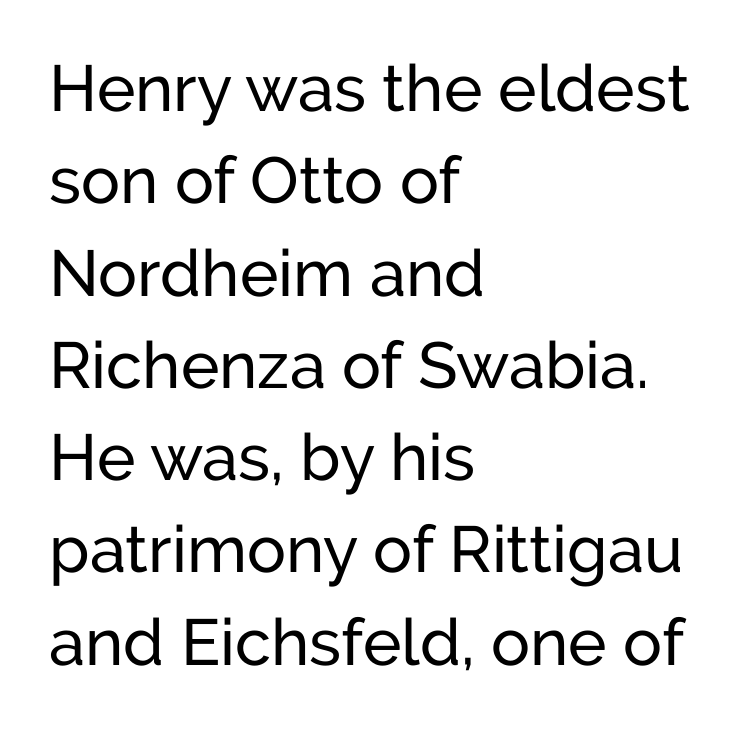
Proportional: the letters do not fall into vertical columns. Italic? Not at all — the glyphs are vertical. Compared with typical body copy, the letter spacing here is the same. Leading matches the norm, producing a regular column.
